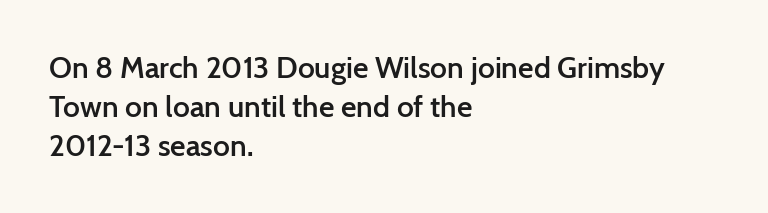
The image shows 30 px semibold sans-serif type, upright; set left-aligned, normal line spacing (1.3x), normal letter spacing, not underlined; low stroke contrast and a medium x-height.
